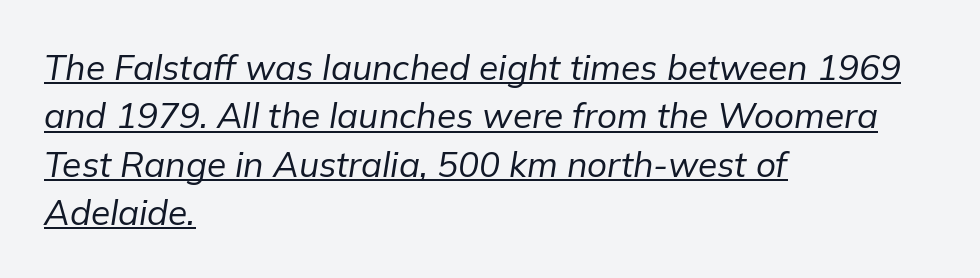
The image shows 35 px regular-weight type, italic (leaning right); set left-aligned, normal line spacing (1.38x), normal letter spacing, underlined; low stroke contrast and a medium x-height.
